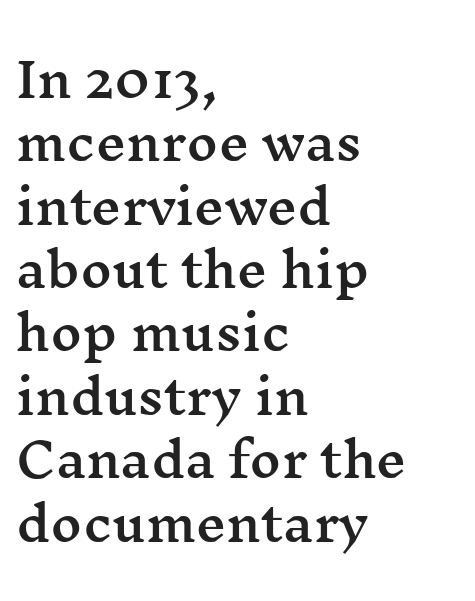
Q: Is the text italic (slanted)? A: No, it is upright.
Q: Is the typeface a serif or a sans-serif typeface? A: Serif.
Q: Is the text underlined? A: No.
Q: How is the paragraph aligned? A: Left-aligned.
Q: Is the spacing between letters normal or unusually wide? A: Normal.
Q: Is the spacing between lines tight, normal or loose? A: Normal.
Q: Width (condensed, normal, or wide)? A: Wide.
Q: Stroke contrast? A: Medium.
Q: x-height? A: Medium.
Q: Monospaced? A: No.
